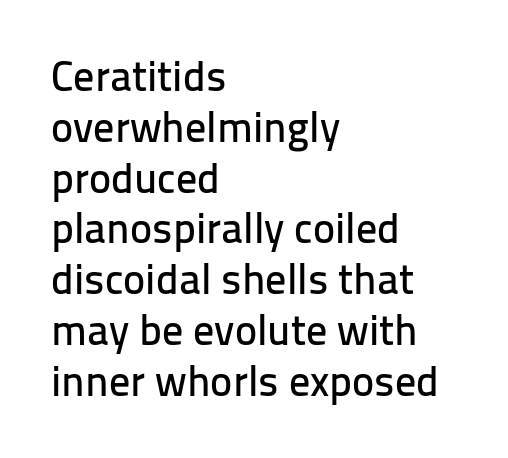
{"serif": "no", "italic": "no", "width": "normal", "stroke_contrast": "low", "x_height": "medium", "monospaced": "no", "underline": "no", "align": "left", "line_spacing_ratio": 1.21, "letter_spacing": "normal", "letter_spacing_em": 0.0, "glyph_px": 42}
